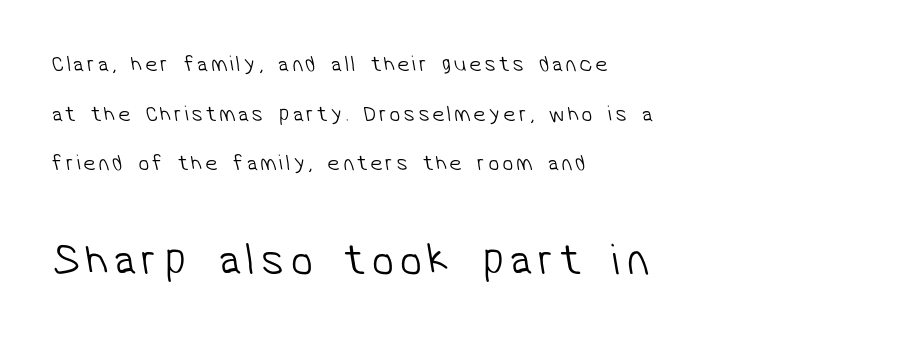
{"serif": "no", "bold": "no", "weight": "light", "width": "normal", "stroke_contrast": "low", "x_height": "medium", "monospaced": "no", "underline": "no", "align": "left", "line_spacing": "loose", "line_spacing_ratio": 2.26, "larger_block": "second", "size_ratio": 2.05, "glyph_px": 45}
